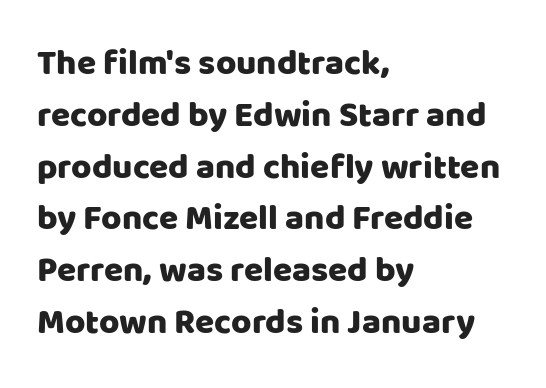
Q: Is the text italic (slanted)? A: No, it is upright.
Q: Is the typeface a serif or a sans-serif typeface? A: Sans-serif.
Q: Is the text underlined? A: No.
Q: How is the paragraph aligned? A: Left-aligned.
Q: Is the spacing between letters normal or unusually wide? A: Normal.
Q: Is the spacing between lines tight, normal or loose? A: Normal.
Q: Width (condensed, normal, or wide)? A: Normal.
Q: Stroke contrast? A: Low.
Q: x-height? A: Large.
Q: Monospaced? A: No.
